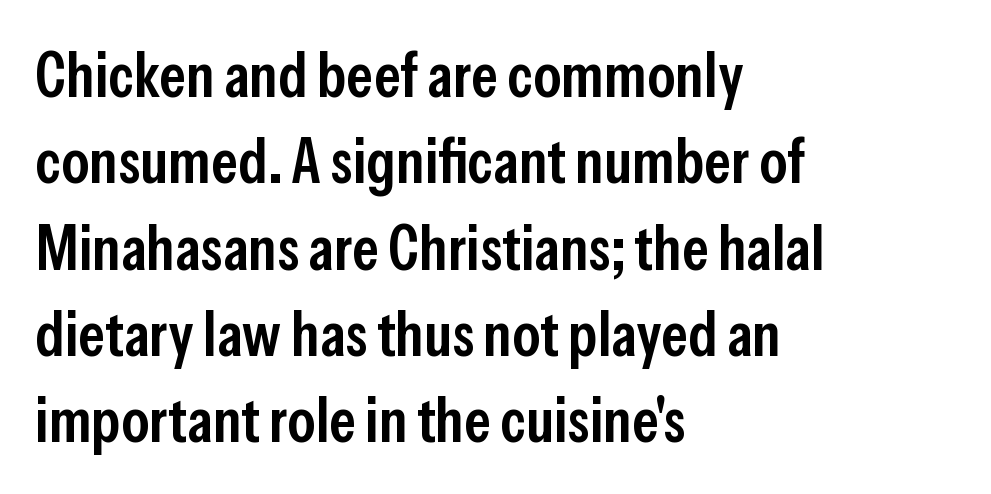
The image shows 63 px semibold, condensed sans-serif type, upright; set left-aligned, normal line spacing (1.37x), normal letter spacing, not underlined; low stroke contrast and a medium x-height.
